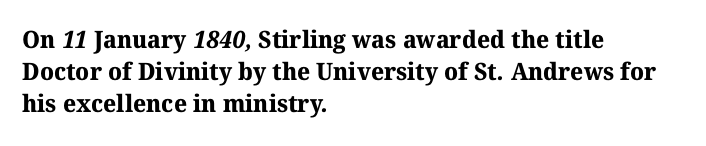
Weight: bold. In CSS terms this would be text-align: left. Plain, unruled lines of type. The passage shown has conventional tracking throughout. Is there much room between lines? A standard amount, neither cramped nor airy.
